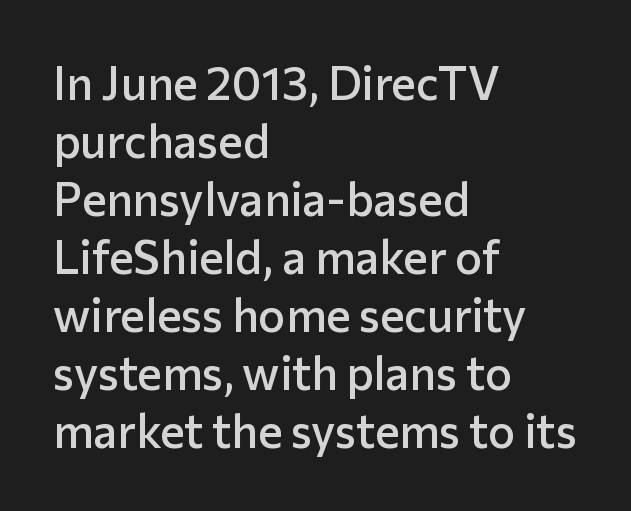
The image shows 46 px semibold sans-serif type, upright; set left-aligned, normal line spacing (1.26x), normal letter spacing, not underlined; low stroke contrast and a medium x-height.
